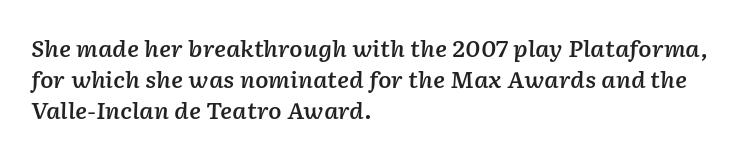
Quick note: underline off. The letters sit at their default tracking, neither squeezed nor spread. I'd describe the lettering as semibold — firm but not a full bold. What's the leading like? Ordinary, nothing unusual.
